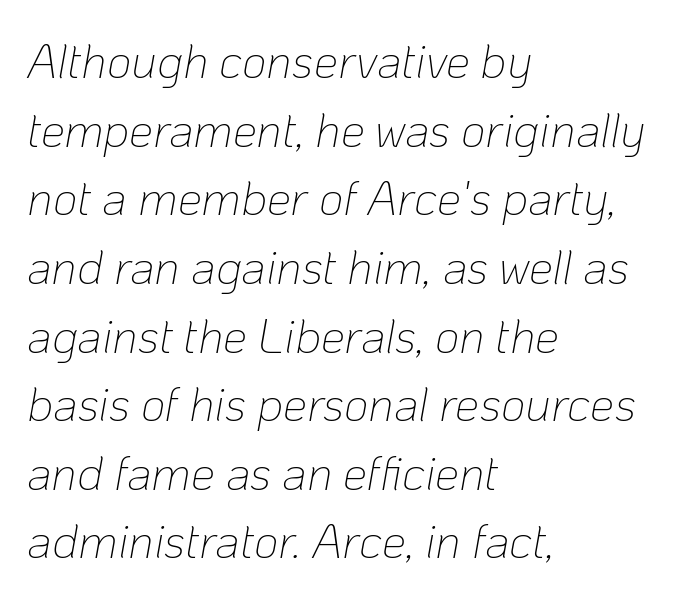
Q: Is the text bold? A: No.
Q: Is the text italic (slanted)? A: Yes, it leans right by about 10 degrees.
Q: Is the text underlined? A: No.
Q: How is the paragraph aligned? A: Left-aligned.
Q: Is the spacing between letters normal or unusually wide? A: Normal.
Q: Is the spacing between lines tight, normal or loose? A: Normal.
Q: Width (condensed, normal, or wide)? A: Normal.
Q: Stroke contrast? A: Low.
Q: x-height? A: Medium.
Q: Monospaced? A: No.
